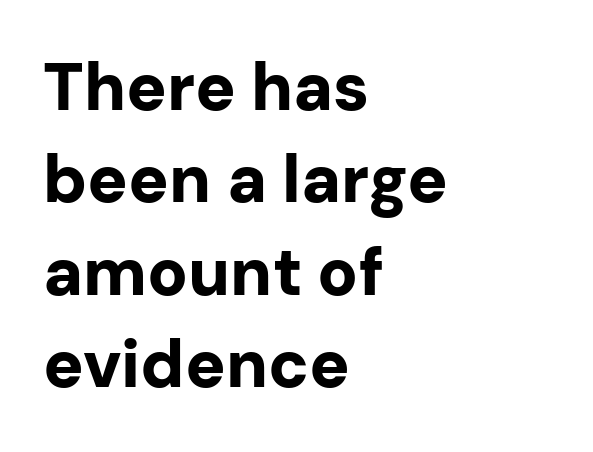
Grotesque or geometric, the face here clearly has no serifs. The paragraph has a hard left edge and a soft right edge. Think of a printed novel: that variable character pitch is what you see here. Unlike italic type, these characters show no tilt at all.
